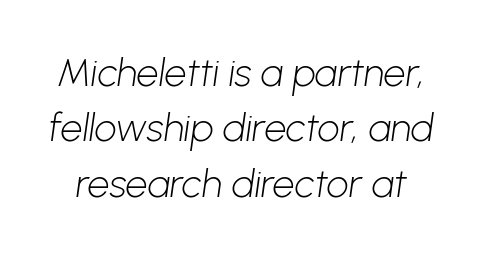
The image shows 39 px light sans-serif type; set normal line spacing (1.42x), normal letter spacing, not underlined; low stroke contrast and a medium x-height.
